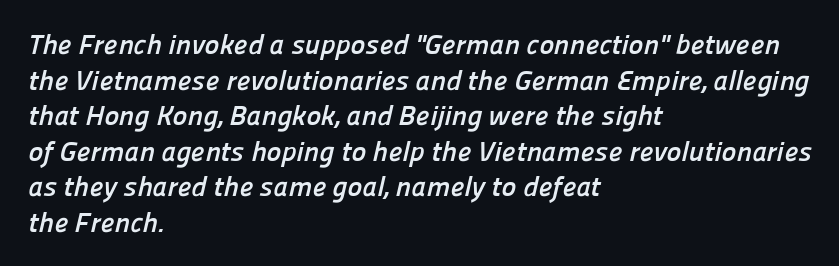
Q: Is the text bold? A: Yes.
Q: Is the typeface a serif or a sans-serif typeface? A: Sans-serif.
Q: Is the text underlined? A: No.
Q: How is the paragraph aligned? A: Left-aligned.
Q: Is the spacing between letters normal or unusually wide? A: Normal.
Q: Is the spacing between lines tight, normal or loose? A: Normal.
Q: Width (condensed, normal, or wide)? A: Normal.
Q: Stroke contrast? A: Low.
Q: x-height? A: Medium.
Q: Monospaced? A: No.
